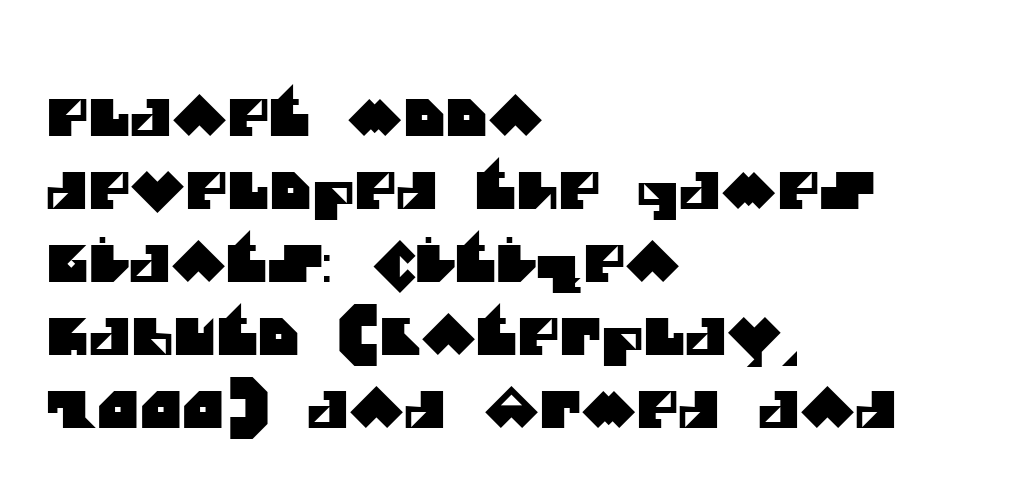
Q: Is the typeface a serif or a sans-serif typeface? A: Sans-serif.
Q: Is the text underlined? A: No.
Q: How is the paragraph aligned? A: Left-aligned.
Q: Is the spacing between letters normal or unusually wide? A: Normal.
Q: Is the spacing between lines tight, normal or loose? A: Normal.
Q: Width (condensed, normal, or wide)? A: Normal.
Q: Stroke contrast? A: Medium.
Q: x-height? A: Large.
Q: Monospaced? A: No.
